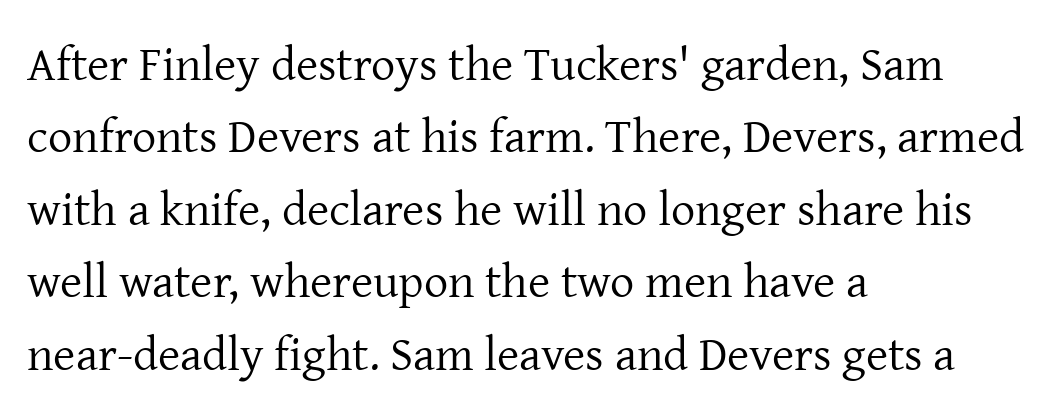
{"serif": "yes", "italic": "no", "bold": "no", "weight": "regular", "width": "normal", "stroke_contrast": "low", "x_height": "medium", "monospaced": "no", "underline": "no", "align": "left", "line_spacing": "normal", "line_spacing_ratio": 1.51, "letter_spacing": "normal", "letter_spacing_em": 0.0, "glyph_px": 48}
